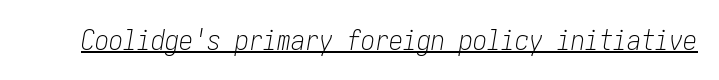
Q: Is the text bold? A: No.
Q: Is the text italic (slanted)? A: Yes, it leans right by about 10 degrees.
Q: Is the text underlined? A: Yes.
Q: Is the spacing between letters normal or unusually wide? A: Normal.
Q: Width (condensed, normal, or wide)? A: Condensed.
Q: Stroke contrast? A: Low.
Q: x-height? A: Medium.
